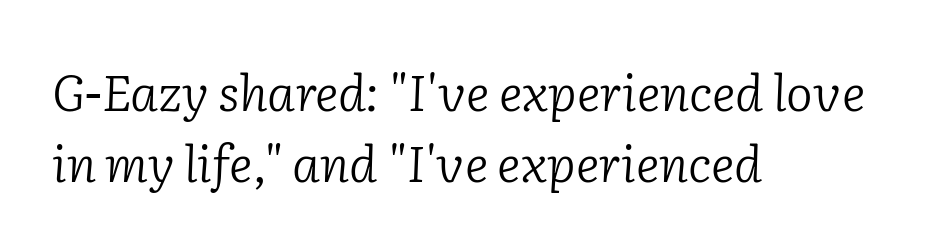
This rendering leaves character spacing at its baseline value. The typography opts for an oblique posture over an upright one. Line starts are locked; line ends wander. Heaviness? Minimal to ordinary, like unemphasized prose. The strip under each line holds only bare page.
